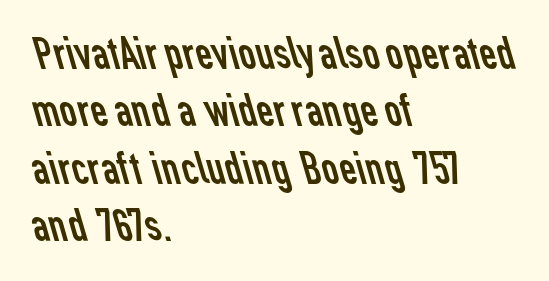
The image shows 47 px regular-weight sans-serif type; set left-aligned, line spacing 1.22x, normal letter spacing, not underlined; low stroke contrast and a medium x-height.
